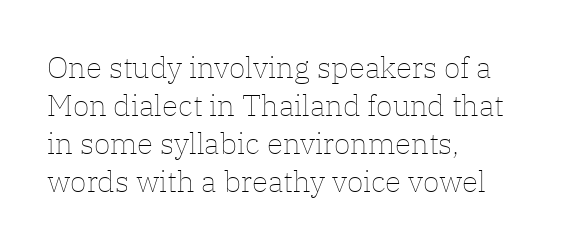
{"italic": "no", "bold": "no", "weight": "thin", "width": "normal", "stroke_contrast": "low", "x_height": "medium", "monospaced": "no", "underline": "no", "align": "left", "line_spacing": "normal", "line_spacing_ratio": 1.27, "letter_spacing": "normal", "letter_spacing_em": 0.0, "glyph_px": 30}
